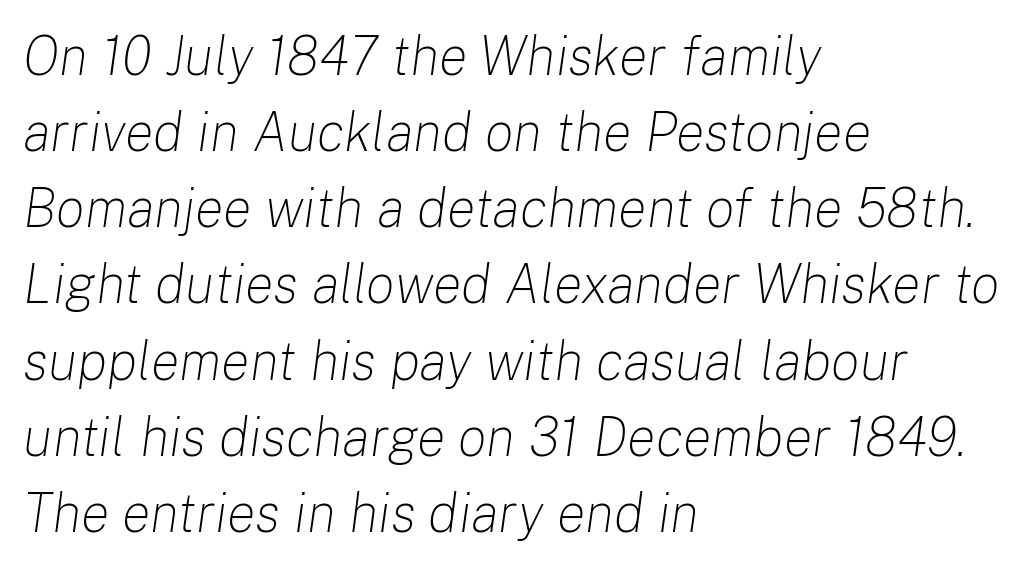
The lines in this sample share a left origin and differ only in where they stop. This sample uses plain, unmodified letter spacing. Weight class: somewhere from thin through regular. The passage shown stacks its lines at a standard gap. The font's italic variant was chosen for this text.
